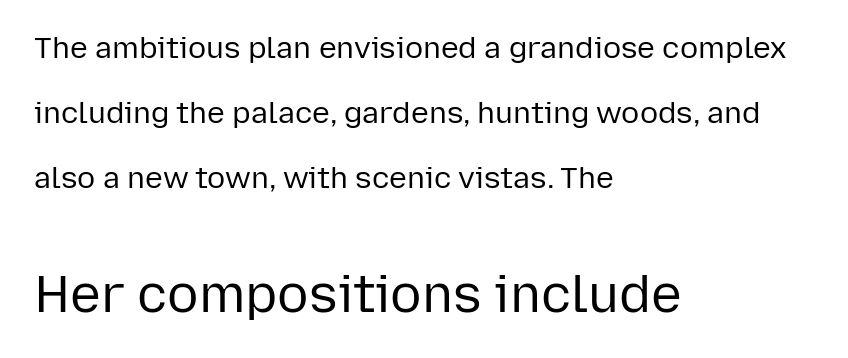
The image shows 52 px regular-weight sans-serif type, upright; set left-aligned, loose line spacing (2.17x), normal letter spacing, not underlined; the second (bottom) block is 1.73x larger; low stroke contrast and a medium x-height.
